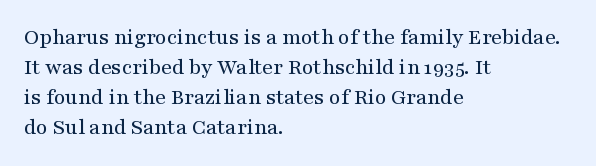
{"italic": "no", "underline": "no", "align": "left", "line_spacing": "normal", "line_spacing_ratio": 1.37, "letter_spacing": "normal", "letter_spacing_em": 0.0, "glyph_px": 22}
